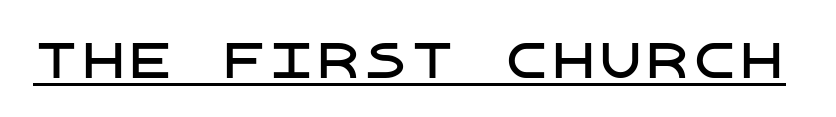
Q: Is the text italic (slanted)? A: No, it is upright.
Q: Is the typeface a serif or a sans-serif typeface? A: Sans-serif.
Q: Is the text underlined? A: Yes.
Q: Is the spacing between letters normal or unusually wide? A: Normal.
Q: Width (condensed, normal, or wide)? A: Normal.
Q: Stroke contrast? A: Low.
Q: x-height? A: Large.
